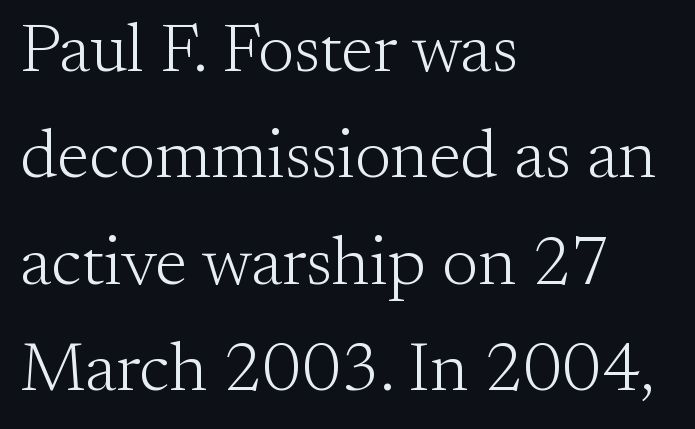
{"serif": "yes", "italic": "no", "bold": "no", "weight": "light", "width": "normal", "stroke_contrast": "medium", "x_height": "small", "monospaced": "no", "underline": "no", "align": "left", "line_spacing": "normal", "line_spacing_ratio": 1.54, "letter_spacing": "normal", "letter_spacing_em": 0.0, "glyph_px": 69}
